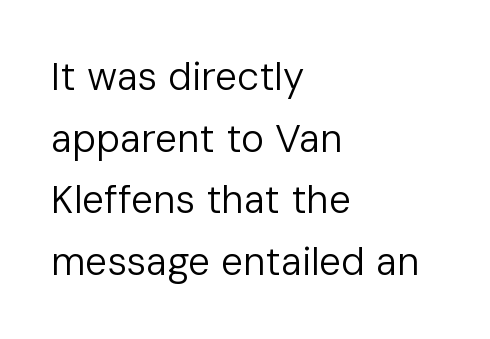
{"serif": "no", "italic": "no", "bold": "no", "weight": "regular", "width": "normal", "stroke_contrast": "low", "x_height": "medium", "monospaced": "no", "underline": "no", "align": "left", "line_spacing": "normal", "line_spacing_ratio": 1.58, "letter_spacing": "normal", "letter_spacing_em": 0.0, "glyph_px": 39}
